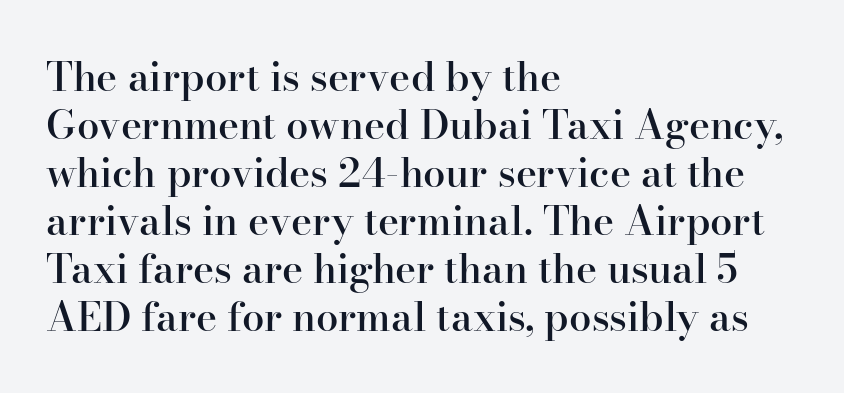
The image shows 40 px semibold serif type, upright; set left-aligned, line spacing 1.2x, normal letter spacing, not underlined; high stroke contrast and a small x-height.
